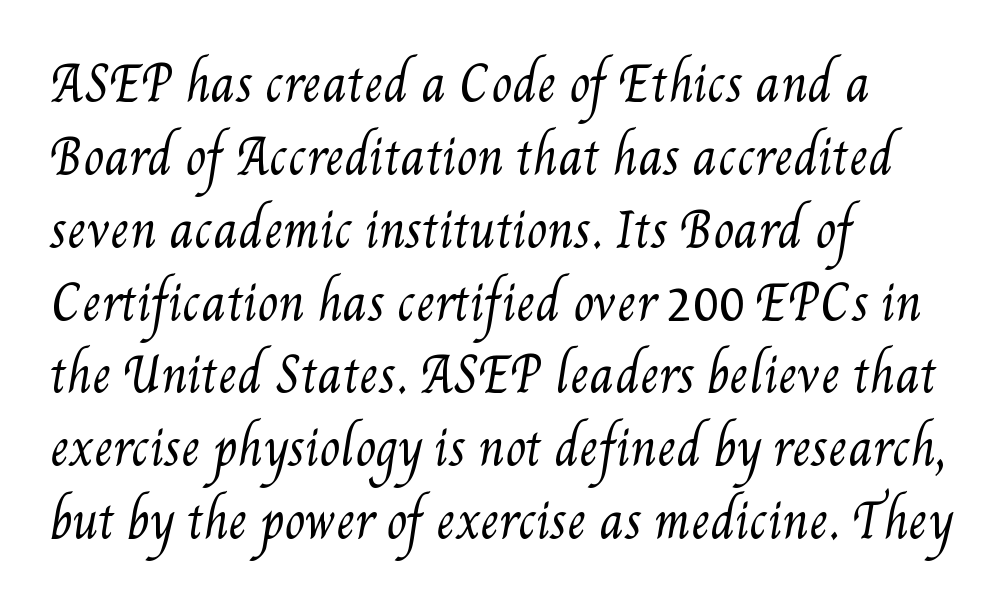
The image shows 47 px regular-weight, condensed type; set left-aligned, normal line spacing (1.55x), normal letter spacing, not underlined; medium stroke contrast and a small x-height.
